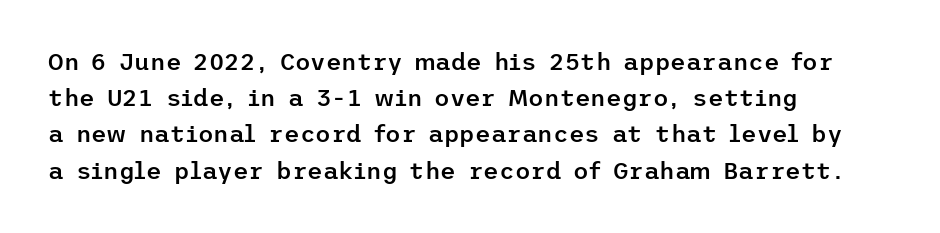
{"italic": "no", "bold": "semi", "underline": "no", "align": "left", "line_spacing": "normal", "line_spacing_ratio": 1.51, "letter_spacing": "normal", "letter_spacing_em": 0.0, "glyph_px": 24}
